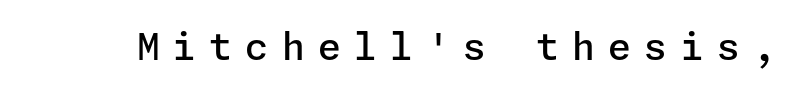
Nobody drew a line under any word here. No italicization has been applied; the sample stays upright. Tracking value appears strongly positive — letters spread wide. To sum up the face: it is a sans, with no serifs. On the weight axis this lands at semibold, roughly 600.
